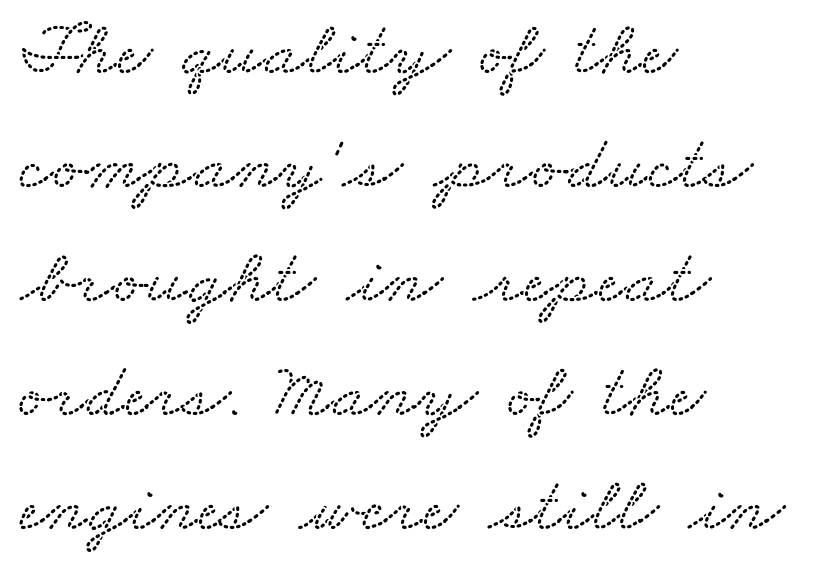
The image shows 77 px wide serif type; set left-aligned, normal line spacing (1.48x), normal letter spacing, not underlined; medium stroke contrast and a small x-height.
